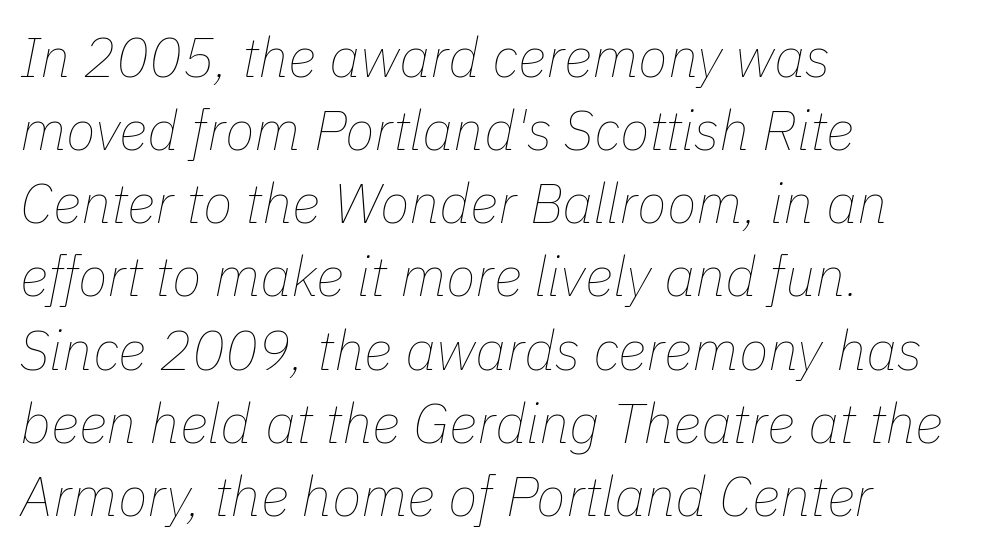
On a weight scale, this lands at 450 or below. Emphasis-style slanted type is in use. Glyph-to-glyph distance matches everyday printed text. Think of a printed novel: that variable character pitch is what you see here. The words here are not underlined.
